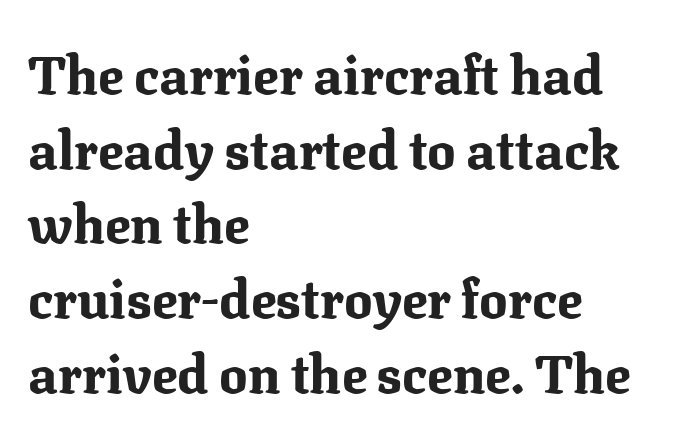
Q: Is the text bold? A: Yes.
Q: Is the text italic (slanted)? A: No, it is upright.
Q: Is the typeface a serif or a sans-serif typeface? A: Serif.
Q: Is the text underlined? A: No.
Q: How is the paragraph aligned? A: Left-aligned.
Q: Is the spacing between letters normal or unusually wide? A: Normal.
Q: Is the spacing between lines tight, normal or loose? A: Normal.
Q: Width (condensed, normal, or wide)? A: Normal.
Q: Stroke contrast? A: Medium.
Q: x-height? A: Medium.
Q: Monospaced? A: No.
